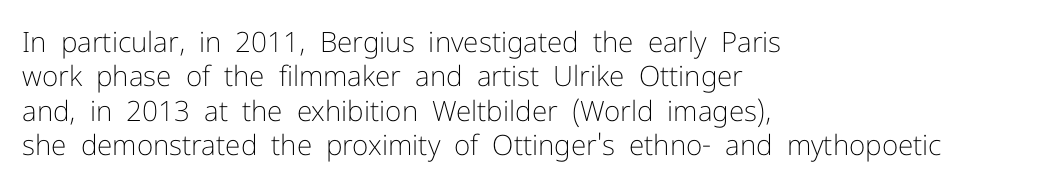
Tracking here is standard; glyphs follow each other at the usual distance. Spacing verdict: proportional, widths tailored to each character. Type style note: lacks serifs. Does the copy run flush right? No — it runs flush left.
